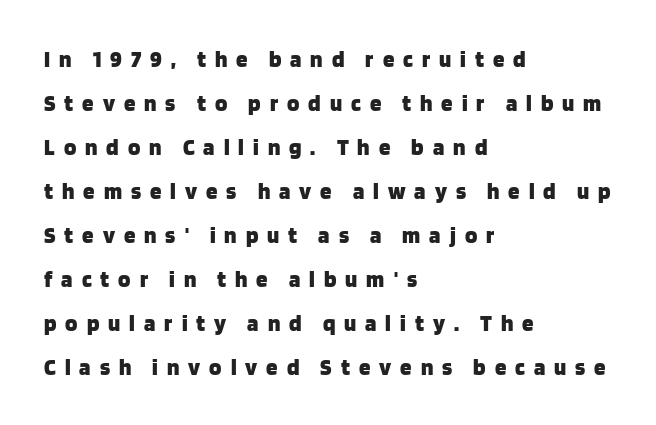
{"italic": "no", "bold": "yes", "underline": "no", "align": "left", "line_spacing": "loose", "line_spacing_ratio": 1.91, "letter_spacing": "wide", "letter_spacing_em": 0.39, "glyph_px": 23}
